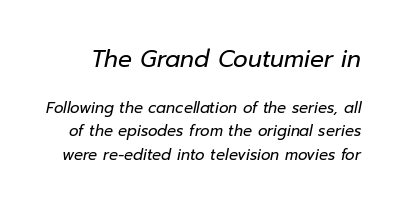
The image shows 23 px text type, italic (leaning right); set normal line spacing (1.57x), normal letter spacing, not underlined; the first (top) block is 1.53x larger.
